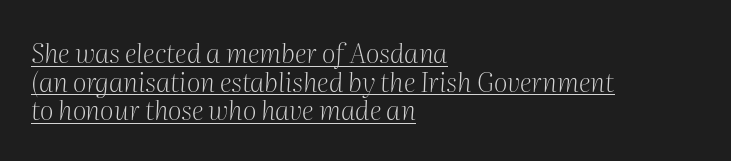
The vertical gap from one line to the next is small. These characters rest on top of a visible drawn line. Observe the ordinary spacing: letters are neighbours, not strangers. The whole block is typeset with a tilt. The ragged edge is on the right, which tells us the setting is flush left.
